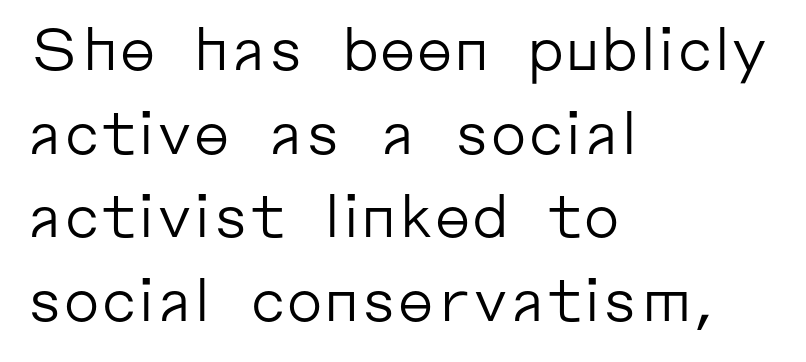
Q: Is the text bold? A: No.
Q: Is the text italic (slanted)? A: No, it is upright.
Q: Is the typeface a serif or a sans-serif typeface? A: Sans-serif.
Q: Is the text underlined? A: No.
Q: How is the paragraph aligned? A: Left-aligned.
Q: Is the spacing between letters normal or unusually wide? A: Normal.
Q: Is the spacing between lines tight, normal or loose? A: Normal.
Q: Width (condensed, normal, or wide)? A: Normal.
Q: Stroke contrast? A: Low.
Q: x-height? A: Medium.
Q: Monospaced? A: No.
